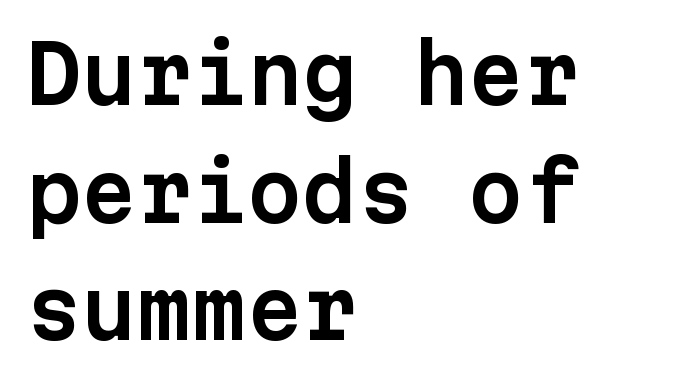
{"serif": "no", "italic": "no", "width": "normal", "stroke_contrast": "low", "x_height": "medium", "monospaced": "yes", "underline": "no", "align": "left", "line_spacing": "normal", "line_spacing_ratio": 1.49, "letter_spacing": "normal", "letter_spacing_em": 0.0, "glyph_px": 79}
